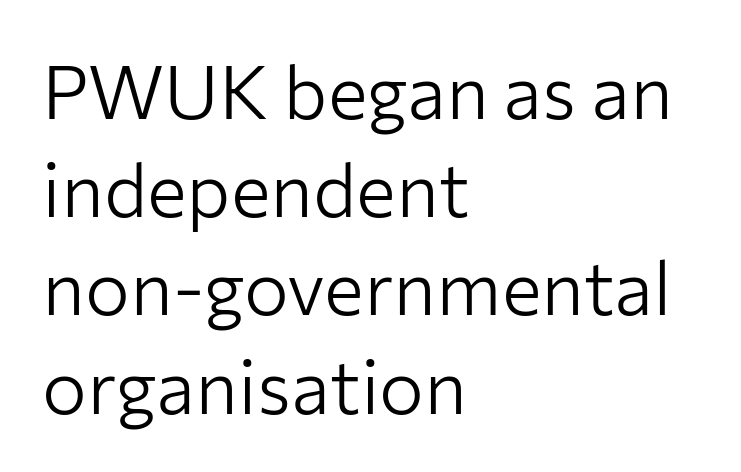
Q: Is the text bold? A: No.
Q: Is the text italic (slanted)? A: No, it is upright.
Q: Is the typeface a serif or a sans-serif typeface? A: Sans-serif.
Q: Is the text underlined? A: No.
Q: How is the paragraph aligned? A: Left-aligned.
Q: Is the spacing between letters normal or unusually wide? A: Normal.
Q: Is the spacing between lines tight, normal or loose? A: Normal.
Q: Width (condensed, normal, or wide)? A: Normal.
Q: Stroke contrast? A: Low.
Q: x-height? A: Medium.
Q: Monospaced? A: No.
